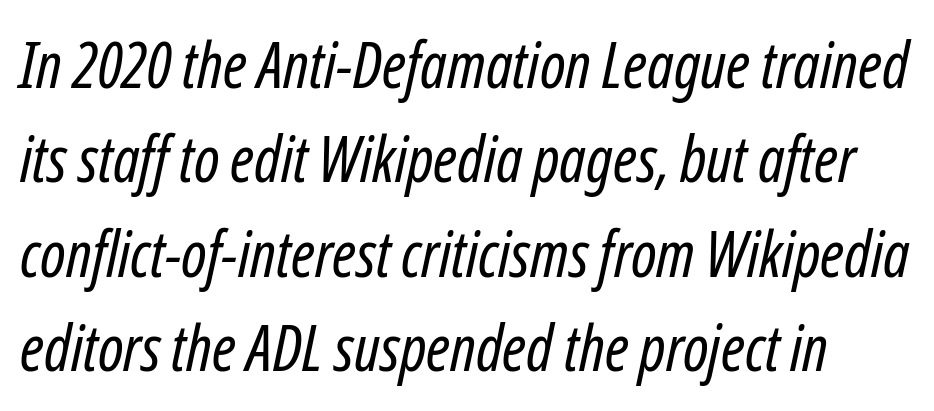
A normal amount of white space separates one row of letters from the next. Caption: standard tracking, unaltered. The weight tops out at a normal text grade. The axis of the letterforms is tilted away from vertical. The passage shown is not underscored anywhere.
